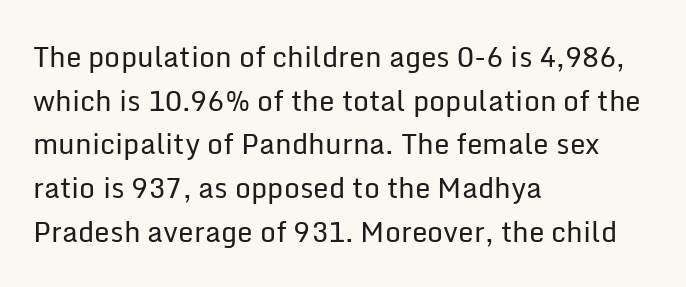
Q: Is the text bold? A: No.
Q: Is the text italic (slanted)? A: No, it is upright.
Q: Is the typeface a serif or a sans-serif typeface? A: Sans-serif.
Q: Is the text underlined? A: No.
Q: How is the paragraph aligned? A: Left-aligned.
Q: Is the spacing between letters normal or unusually wide? A: Normal.
Q: Is the spacing between lines tight, normal or loose? A: Normal.
Q: Width (condensed, normal, or wide)? A: Normal.
Q: Stroke contrast? A: Low.
Q: x-height? A: Medium.
Q: Monospaced? A: No.
